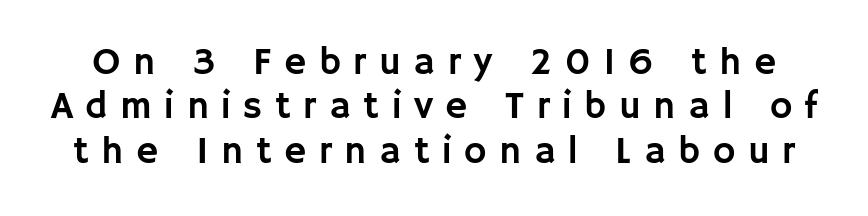
{"serif": "no", "italic": "no", "width": "normal", "stroke_contrast": "low", "x_height": "large", "monospaced": "no", "underline": "no", "line_spacing_ratio": 1.17, "letter_spacing": "wide", "letter_spacing_em": 0.33, "glyph_px": 38}
